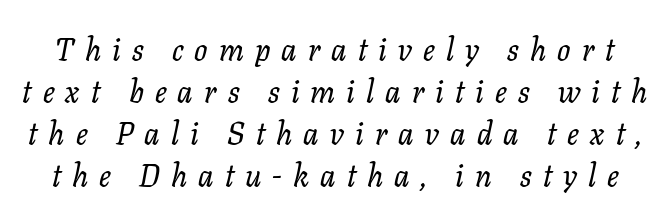
Q: Is the text italic (slanted)? A: Yes, it leans right by about 11 degrees.
Q: Is the typeface a serif or a sans-serif typeface? A: Serif.
Q: Is the text underlined? A: No.
Q: Is the spacing between letters normal or unusually wide? A: Unusually wide.
Q: Is the spacing between lines tight, normal or loose? A: Normal.
Q: Width (condensed, normal, or wide)? A: Normal.
Q: Stroke contrast? A: Low.
Q: x-height? A: Medium.
Q: Monospaced? A: No.
